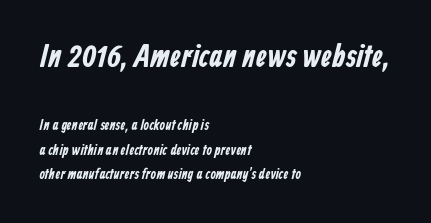
Does the bottom block carry the larger type? No, the top block does. This sample uses a sans-serif face. This sample has the flowing, uneven cadence of proportional lettering. Rule under the text: the space is simply empty. Letter spacing: default.
